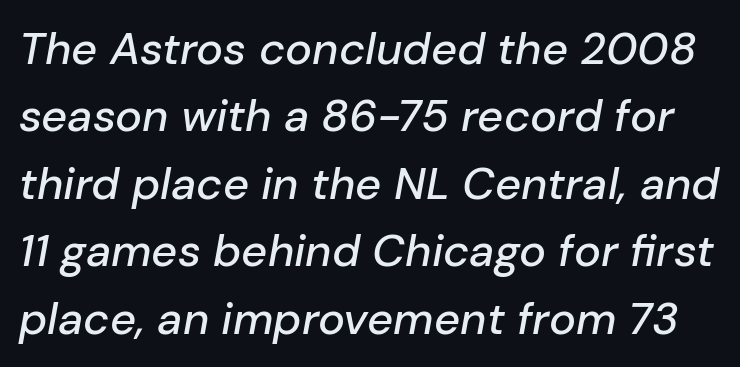
What stands out about the letter spacing? Nothing — it is the standard amount. Each letter keeps its own natural width here, so spacing adapts to shape. Students, observe: this is what conventionally led text looks like. No word sits above an underline. An italicized treatment has been applied to the whole sample.
